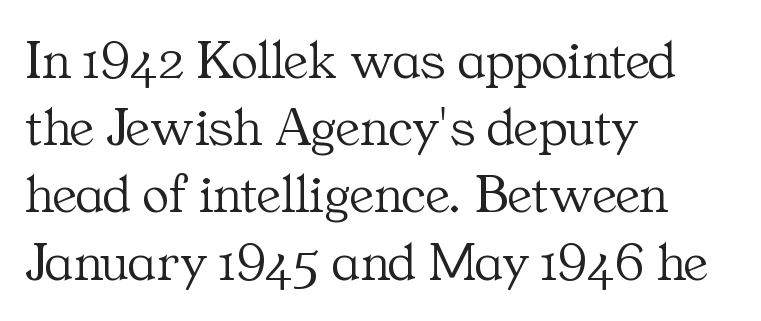
{"serif": "yes", "italic": "no", "bold": "no", "weight": "light", "width": "normal", "stroke_contrast": "medium", "x_height": "medium", "monospaced": "no", "underline": "no", "align": "left", "line_spacing_ratio": 1.2, "letter_spacing": "normal", "letter_spacing_em": 0.0, "glyph_px": 56}
